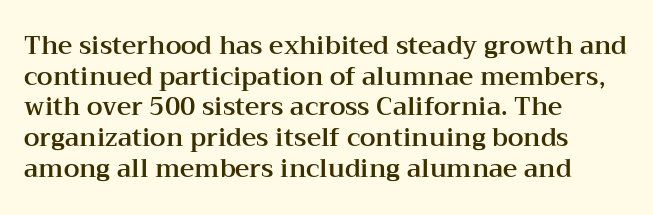
Q: Is the text italic (slanted)? A: No, it is upright.
Q: Is the text underlined? A: No.
Q: How is the paragraph aligned? A: Left-aligned.
Q: Is the spacing between letters normal or unusually wide? A: Normal.
